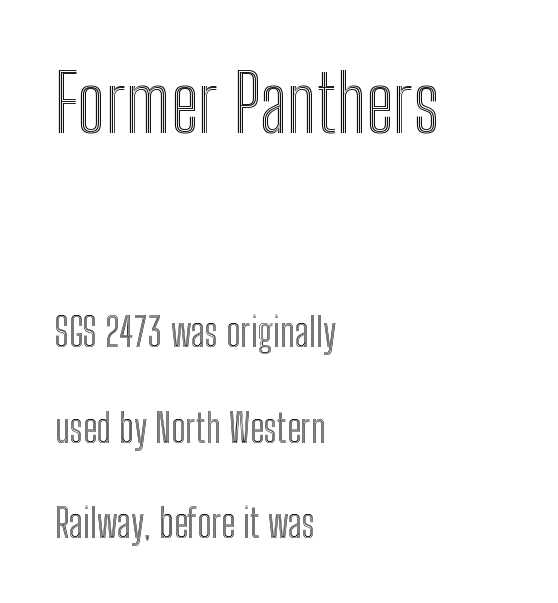
Looks like regular typesetting: each glyph gets only the width it needs. The face used here is rendered with its standard letterfit. The type sits square on the baseline with zero lean. Size hierarchy here favors the leading block over the trailing one.
